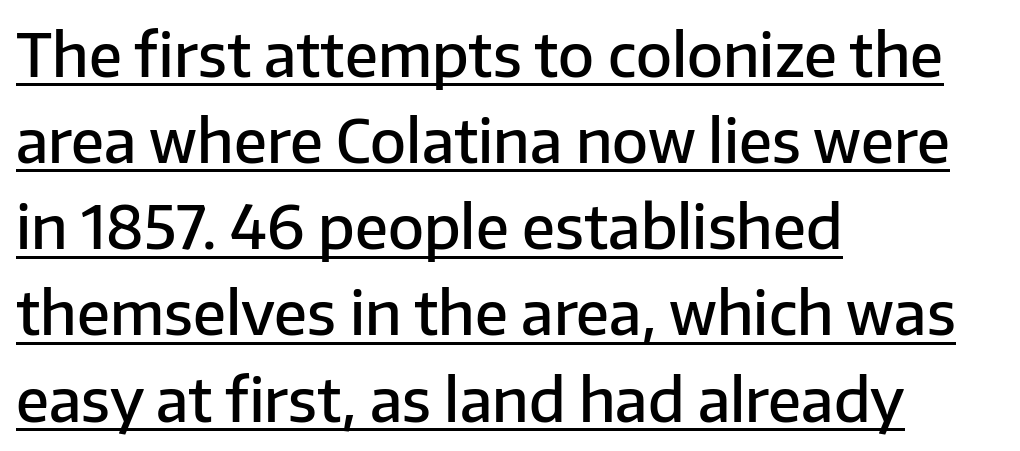
Q: Is the text bold? A: Semi-bold.
Q: Is the text italic (slanted)? A: No, it is upright.
Q: Is the typeface a serif or a sans-serif typeface? A: Sans-serif.
Q: Is the text underlined? A: Yes.
Q: How is the paragraph aligned? A: Left-aligned.
Q: Is the spacing between letters normal or unusually wide? A: Normal.
Q: Is the spacing between lines tight, normal or loose? A: Normal.
Q: Width (condensed, normal, or wide)? A: Normal.
Q: Stroke contrast? A: Low.
Q: x-height? A: Medium.
Q: Monospaced? A: No.
